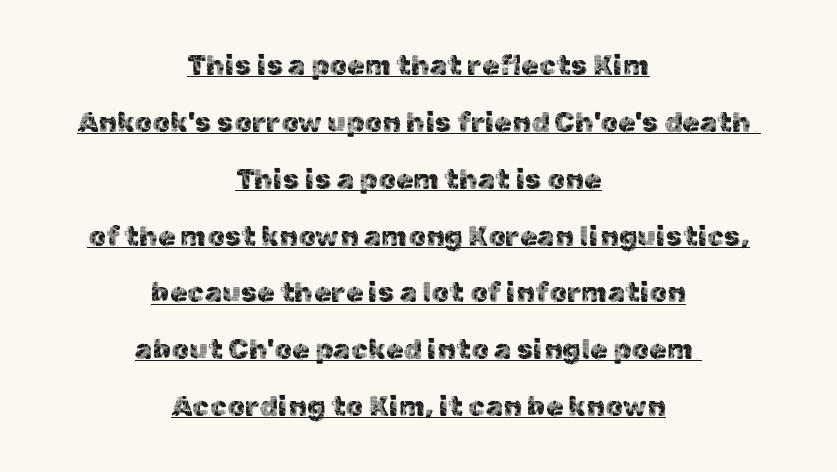
{"serif": "no", "italic": "no", "width": "normal", "x_height": "medium", "monospaced": "no", "underline": "yes", "align": "center", "line_spacing": "loose", "line_spacing_ratio": 2.03, "letter_spacing": "normal", "letter_spacing_em": 0.0, "glyph_px": 28}
